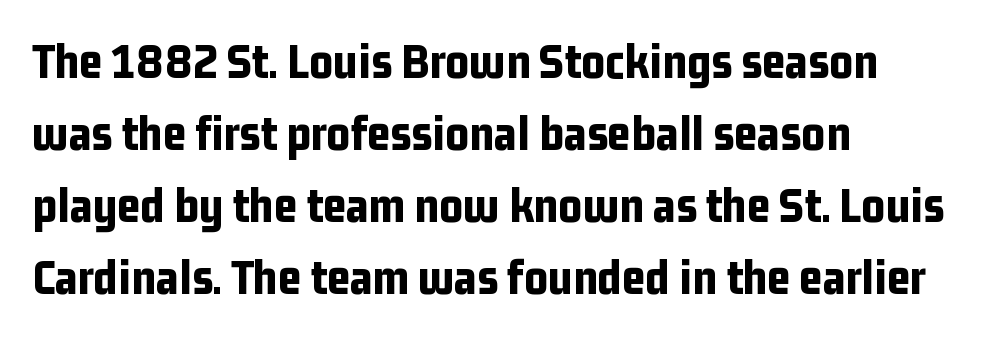
Q: Is the text bold? A: Yes.
Q: Is the text italic (slanted)? A: No, it is upright.
Q: Is the typeface a serif or a sans-serif typeface? A: Sans-serif.
Q: Is the text underlined? A: No.
Q: How is the paragraph aligned? A: Left-aligned.
Q: Is the spacing between letters normal or unusually wide? A: Normal.
Q: Is the spacing between lines tight, normal or loose? A: Normal.
Q: Width (condensed, normal, or wide)? A: Condensed.
Q: Stroke contrast? A: Low.
Q: x-height? A: Medium.
Q: Monospaced? A: No.
